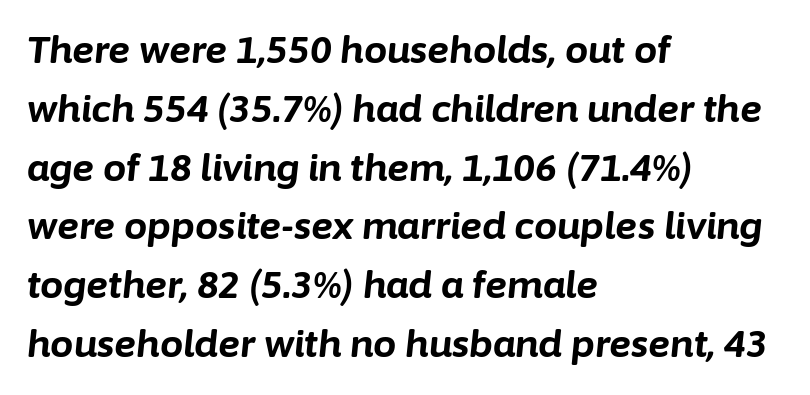
Q: Is the text bold? A: Yes.
Q: Is the text italic (slanted)? A: Yes, it leans right by about 6 degrees.
Q: Is the text underlined? A: No.
Q: How is the paragraph aligned? A: Left-aligned.
Q: Is the spacing between letters normal or unusually wide? A: Normal.
Q: Is the spacing between lines tight, normal or loose? A: Normal.
Q: Width (condensed, normal, or wide)? A: Normal.
Q: Stroke contrast? A: Low.
Q: x-height? A: Medium.
Q: Monospaced? A: No.
